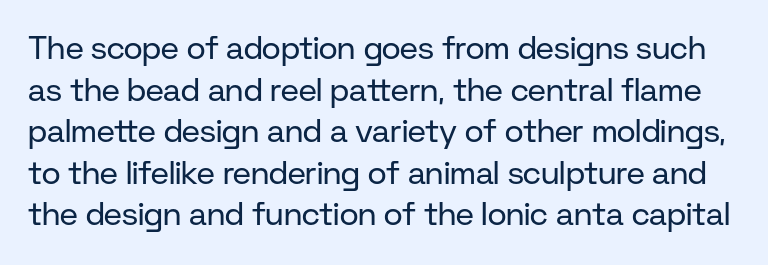
The image shows 32 px regular-weight sans-serif type, upright; set normal line spacing (1.3x), normal letter spacing, not underlined; low stroke contrast and a medium x-height.
